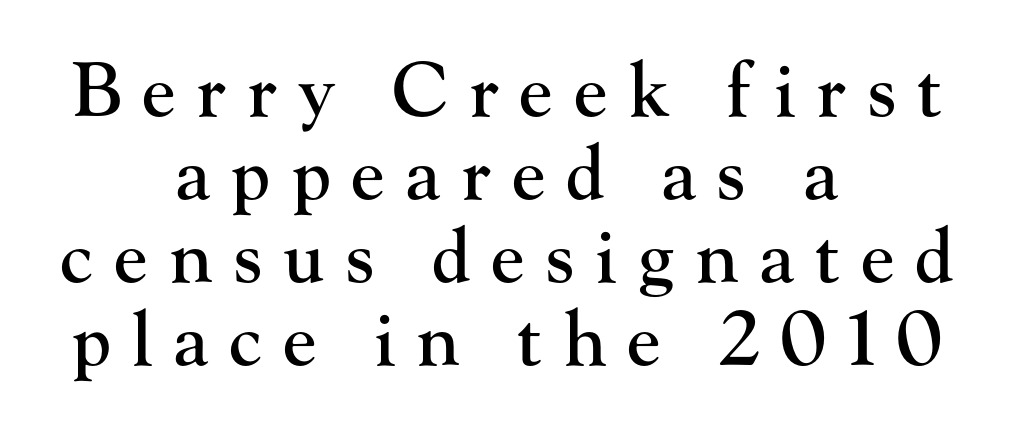
{"serif": "yes", "italic": "no", "width": "normal", "stroke_contrast": "high", "x_height": "small", "monospaced": "no", "underline": "no", "align": "center", "line_spacing": "tight", "line_spacing_ratio": 1.12, "letter_spacing": "wide", "letter_spacing_em": 0.28, "glyph_px": 74}
